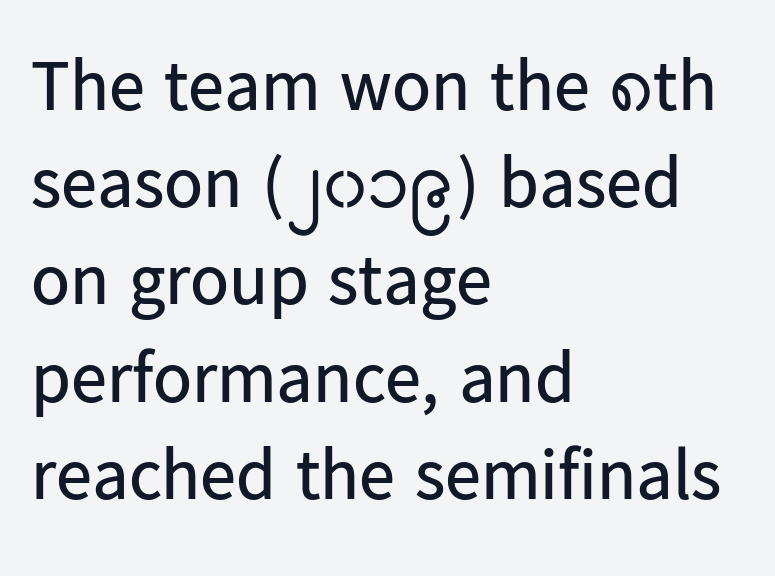
You could not count columns in this text — the font is proportionally spaced. If you measured baseline to baseline, you'd find a middling distance. Upright lettering throughout. Beneath every word, the page is bare. A quiet, ordinary-to-light weight characterises the typeface. Type style note: lacks serifs.
